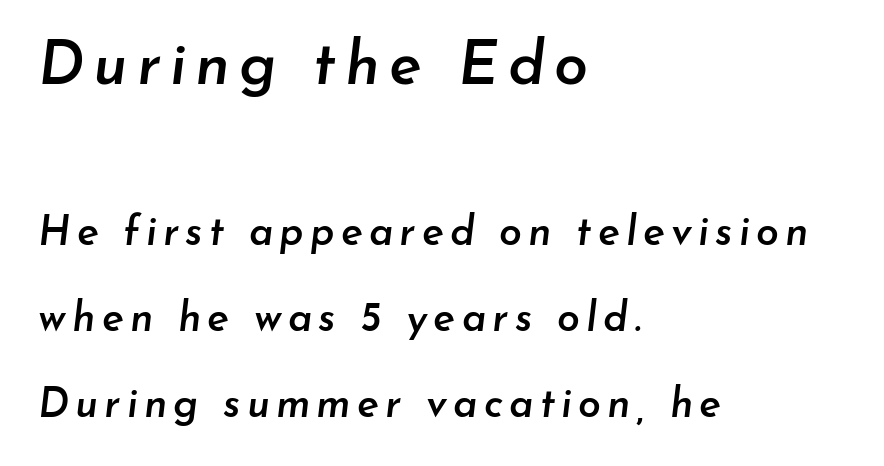
Characters are canted at an angle relative to the baseline's perpendicular. Horizontally, the lines are justified to the leading edge only. Each row of text sits above clean, open space. The characters look somewhat weighty, a semibold short of true bold.
